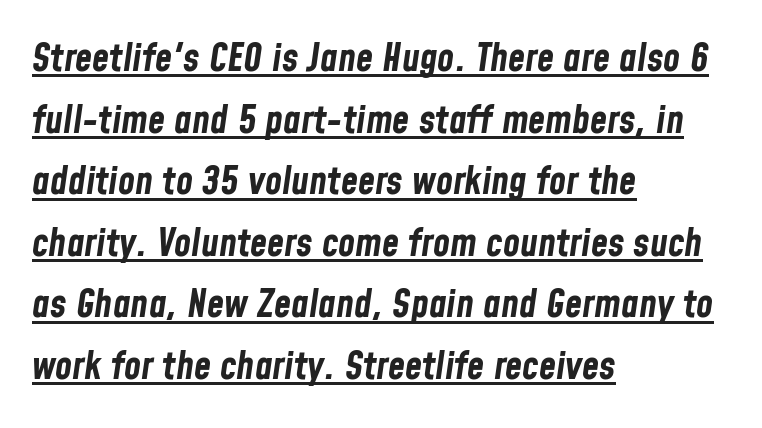
{"italic": "yes", "lean": "right", "slant_degrees": 8, "bold": "yes", "weight": "bold", "width": "condensed", "stroke_contrast": "low", "x_height": "medium", "monospaced": "no", "underline": "yes", "align": "left", "line_spacing": "normal", "line_spacing_ratio": 1.58, "letter_spacing": "normal", "letter_spacing_em": 0.0, "glyph_px": 39}
